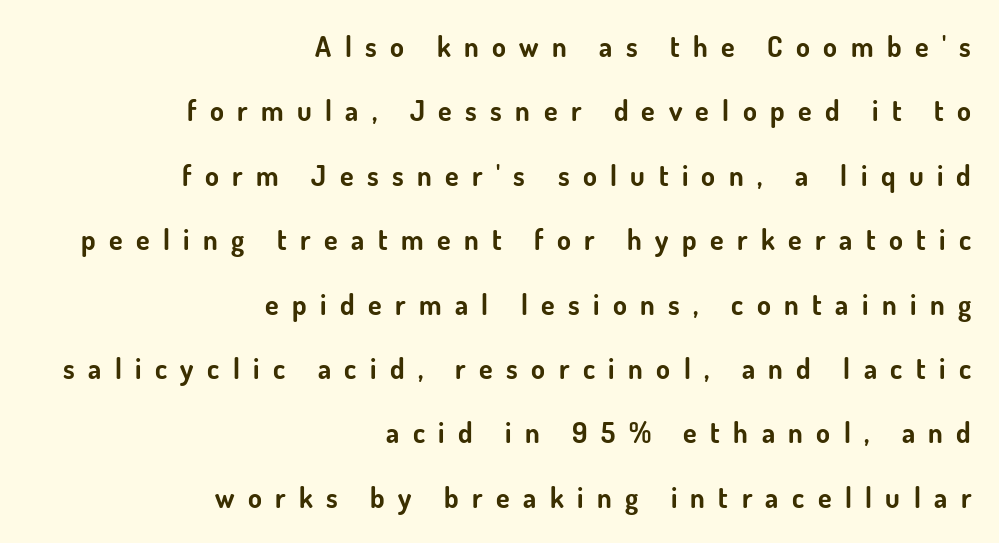
The image shows 28 px bold sans-serif type, upright; set right-aligned, loose line spacing (2.3x), unusually wide letter spacing (+0.48 em), not underlined; low stroke contrast and a small x-height.
